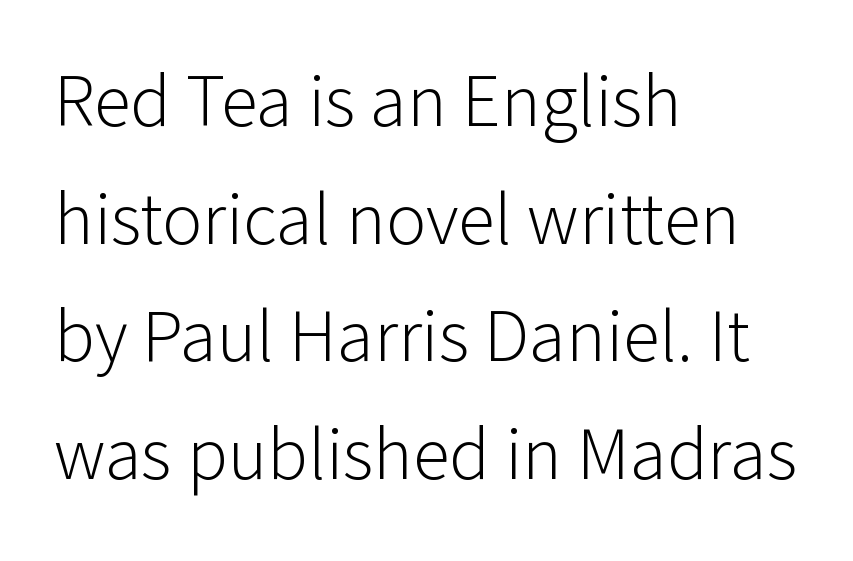
Q: Is the text bold? A: No.
Q: Is the text italic (slanted)? A: No, it is upright.
Q: Is the typeface a serif or a sans-serif typeface? A: Sans-serif.
Q: Is the text underlined? A: No.
Q: How is the paragraph aligned? A: Left-aligned.
Q: Is the spacing between letters normal or unusually wide? A: Normal.
Q: Is the spacing between lines tight, normal or loose? A: Normal.
Q: Width (condensed, normal, or wide)? A: Normal.
Q: Stroke contrast? A: Low.
Q: x-height? A: Medium.
Q: Monospaced? A: No.
